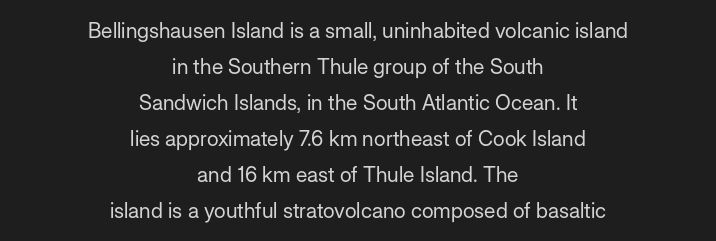
Which margin do the lines hug? Neither — every line sits in the middle. This rendering leaves character spacing at its baseline value. This reads as an unemphasized weight, regular at the heaviest. Vertical strokes here are truly vertical. The foot of each line stays bare and open.
